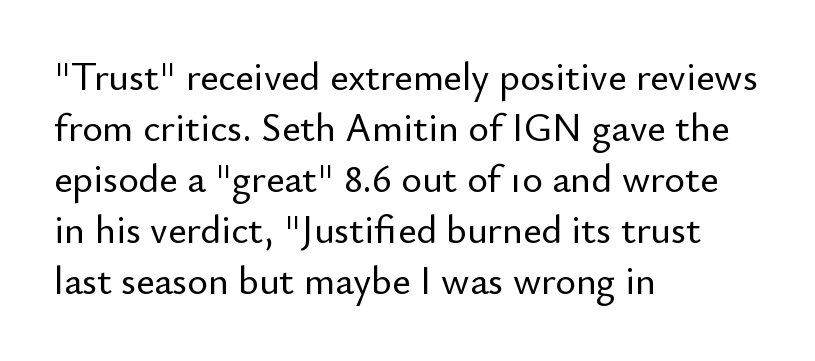
The image shows 39 px sans-serif type, upright; set left-aligned, normal line spacing (1.31x), normal letter spacing, not underlined; low stroke contrast and a small x-height.
